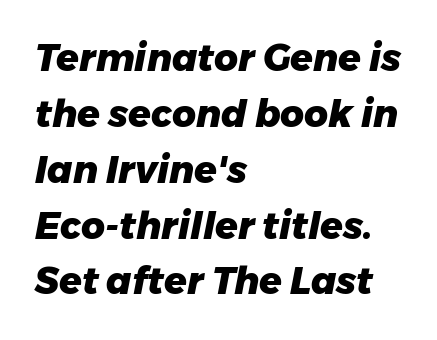
{"italic": "yes", "lean": "right", "slant_degrees": 11, "bold": "yes", "weight": "heavy", "width": "normal", "stroke_contrast": "low", "x_height": "medium", "monospaced": "no", "underline": "no", "align": "left", "line_spacing": "normal", "line_spacing_ratio": 1.51, "letter_spacing": "normal", "letter_spacing_em": 0.0, "glyph_px": 37}
